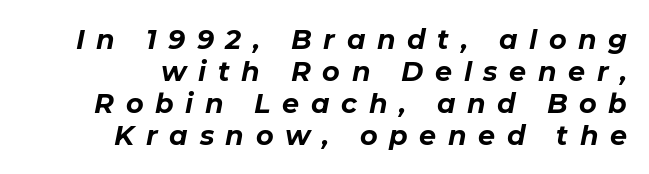
{"italic": "yes", "lean": "right", "slant_degrees": 11, "bold": "yes", "underline": "no", "align": "right", "line_spacing_ratio": 1.18, "letter_spacing": "wide", "letter_spacing_em": 0.43, "glyph_px": 27}
